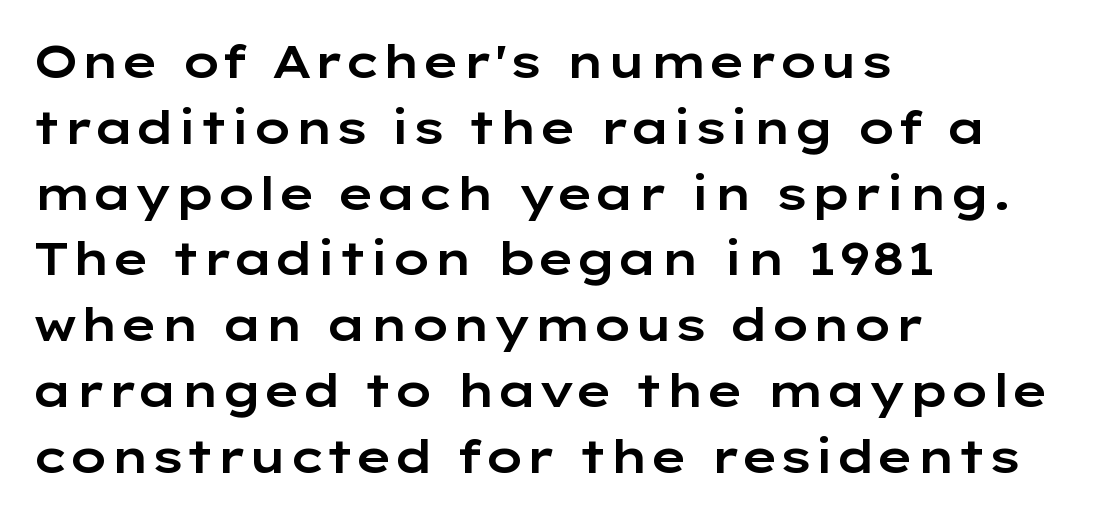
The image shows 46 px wide sans-serif type, upright; set left-aligned, normal line spacing (1.43x), normal letter spacing, not underlined; low stroke contrast and a medium x-height.
